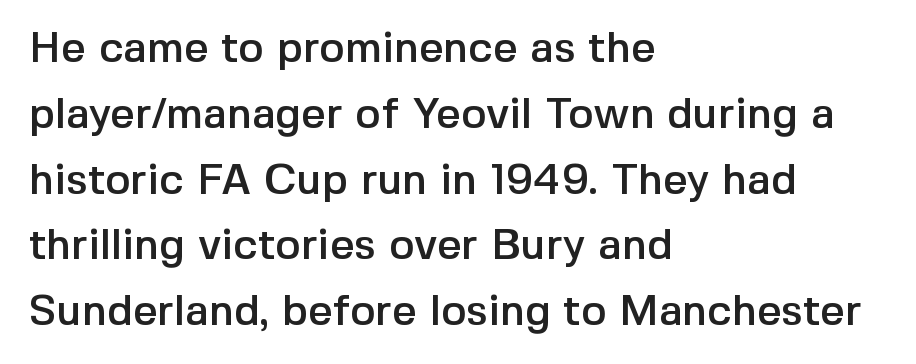
Is this a sans? Yes — the strokes have no serifs. Does the leading feel generous? No, just average. Ordinary non-slanted type is in use. The passage shown is typed in a proportional face where columns would drift. Check under the words: just untouched page. The setting favours the left margin, as ordinary paragraphs usually do.
